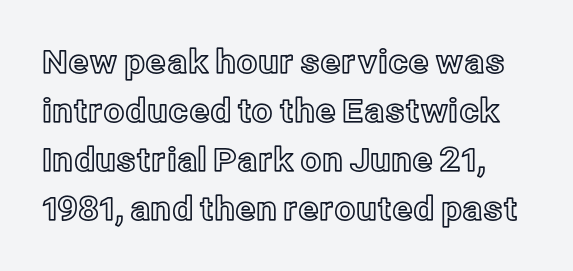
Q: Is the text italic (slanted)? A: No, it is upright.
Q: Is the text underlined? A: No.
Q: Is the spacing between letters normal or unusually wide? A: Normal.
Q: Is the spacing between lines tight, normal or loose? A: Normal.
Q: Width (condensed, normal, or wide)? A: Normal.
Q: x-height? A: Medium.
Q: Monospaced? A: No.
